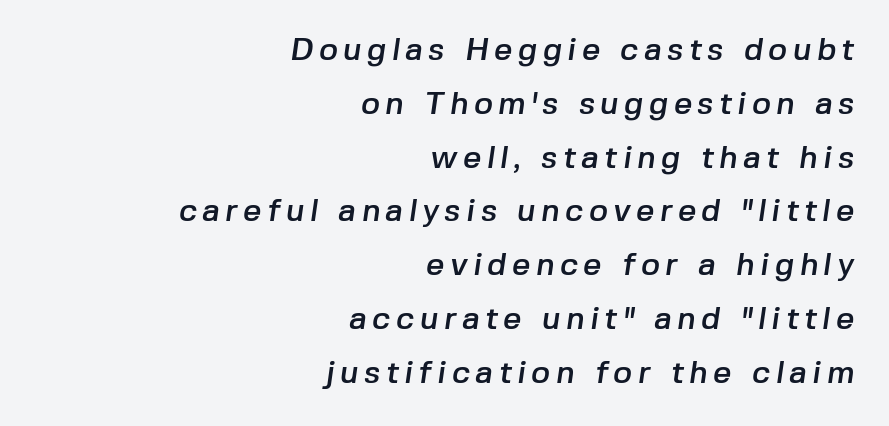
The image shows 32 px sans-serif type; set right-aligned, normal line spacing (1.68x), not underlined; low stroke contrast and a medium x-height.
